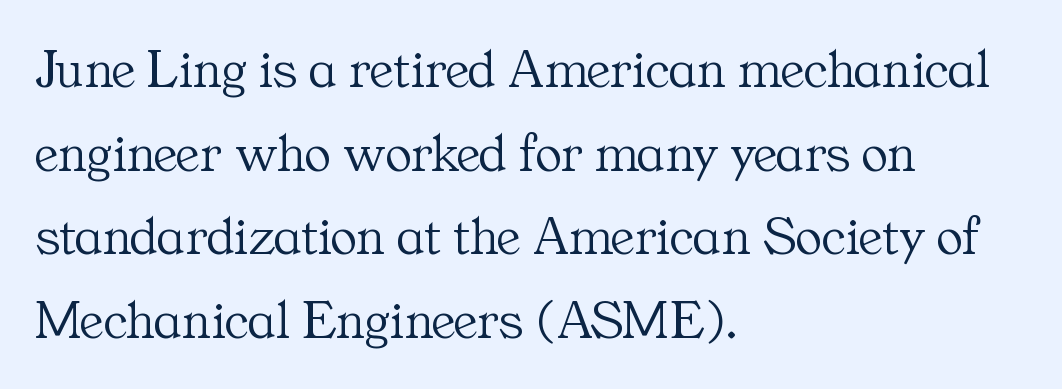
{"serif": "yes", "italic": "no", "bold": "no", "weight": "light", "width": "normal", "stroke_contrast": "medium", "x_height": "medium", "monospaced": "no", "underline": "no", "align": "left", "line_spacing": "normal", "line_spacing_ratio": 1.52, "letter_spacing": "normal", "letter_spacing_em": 0.0, "glyph_px": 55}
